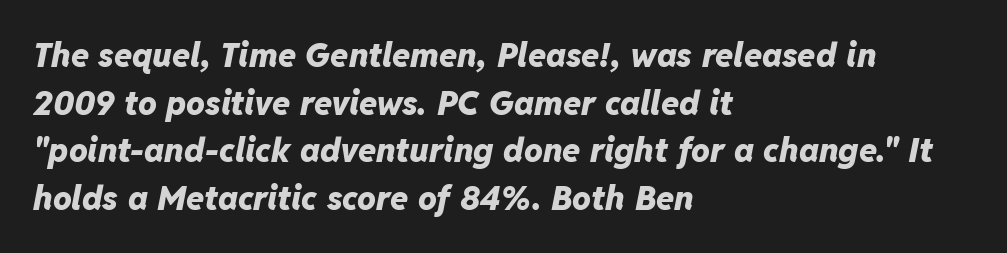
Q: Is the text bold? A: Yes.
Q: Is the text italic (slanted)? A: Yes, it leans right by about 11 degrees.
Q: Is the text underlined? A: No.
Q: How is the paragraph aligned? A: Left-aligned.
Q: Is the spacing between letters normal or unusually wide? A: Normal.
Q: Is the spacing between lines tight, normal or loose? A: Normal.
Q: Width (condensed, normal, or wide)? A: Normal.
Q: Stroke contrast? A: Low.
Q: x-height? A: Medium.
Q: Monospaced? A: No.
